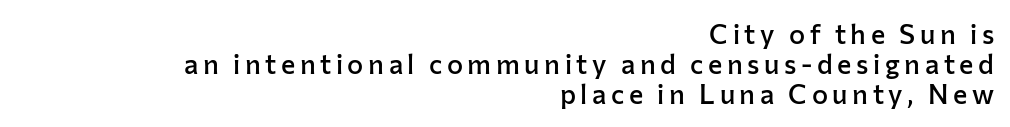
{"italic": "no", "bold": "semi", "underline": "no", "align": "right", "line_spacing": "tight", "line_spacing_ratio": 1.12, "glyph_px": 27}
